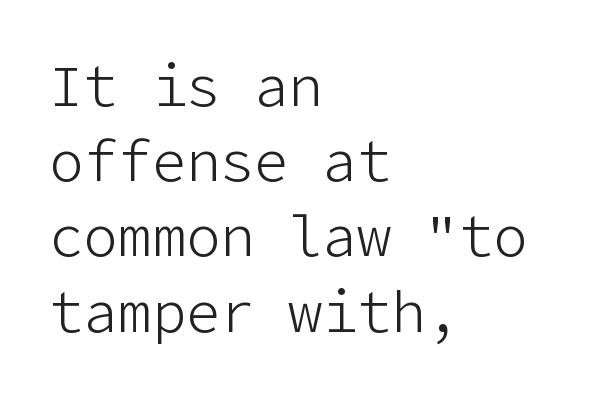
{"serif": "no", "italic": "no", "bold": "no", "weight": "light", "width": "normal", "stroke_contrast": "low", "x_height": "medium", "underline": "no", "align": "left", "line_spacing": "normal", "line_spacing_ratio": 1.32, "letter_spacing": "normal", "letter_spacing_em": 0.0, "glyph_px": 57}
